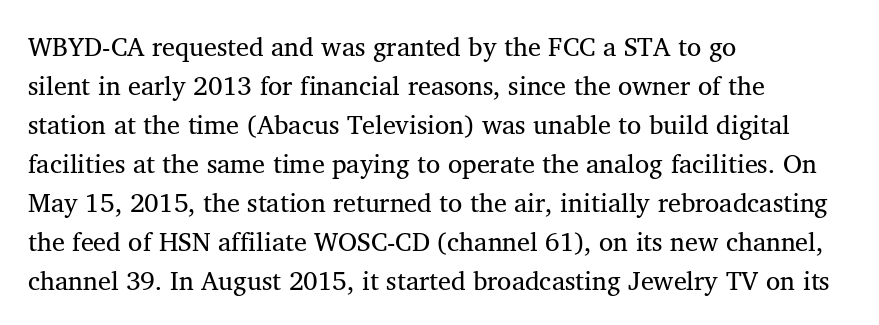
The image shows 26 px text type, upright; set left-aligned, normal line spacing (1.5x), normal letter spacing, not underlined.
